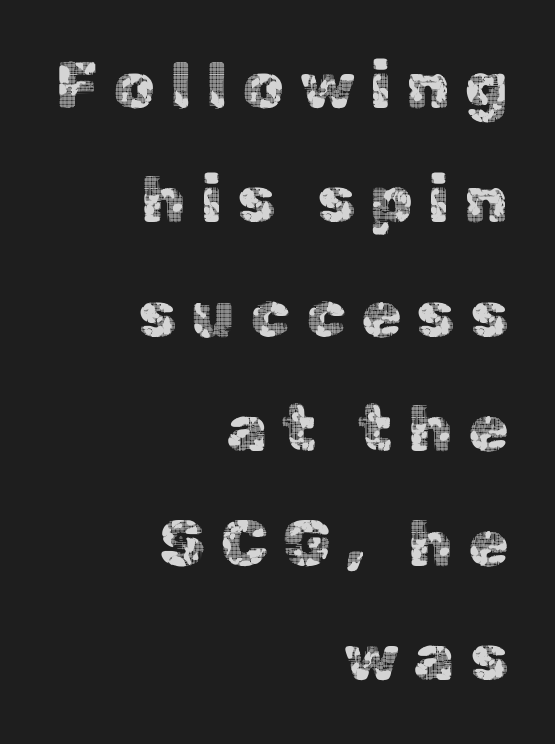
The image shows 65 px sans-serif type, upright; set right-aligned, line spacing 1.76x, unusually wide letter spacing (+0.23 em), not underlined; a medium x-height.
